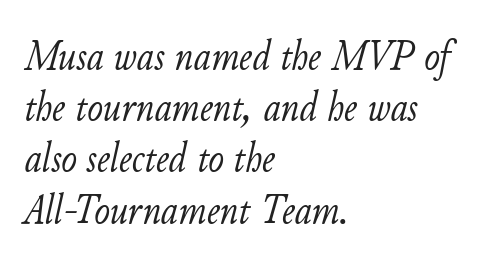
The image shows 42 px light type, italic (leaning right); set left-aligned, line spacing 1.22x, normal letter spacing, not underlined; low stroke contrast and a small x-height.
